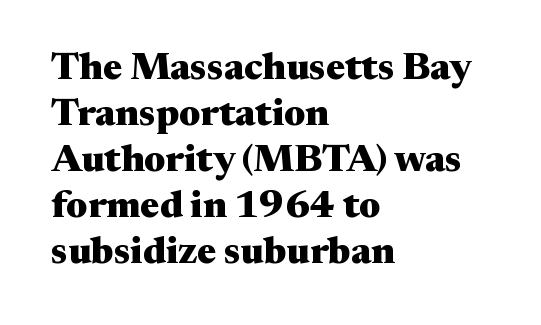
Q: Is the text bold? A: Yes.
Q: Is the text italic (slanted)? A: No, it is upright.
Q: Is the typeface a serif or a sans-serif typeface? A: Serif.
Q: Is the text underlined? A: No.
Q: How is the paragraph aligned? A: Left-aligned.
Q: Is the spacing between letters normal or unusually wide? A: Normal.
Q: Width (condensed, normal, or wide)? A: Wide.
Q: Stroke contrast? A: Medium.
Q: x-height? A: Medium.
Q: Monospaced? A: No.
